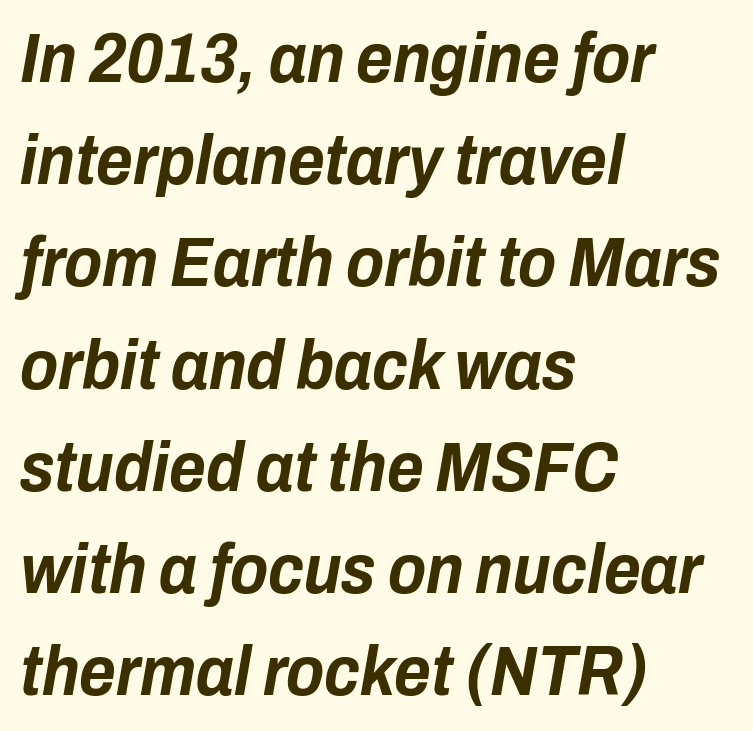
Q: Is the text bold? A: Yes.
Q: Is the text italic (slanted)? A: Yes, it leans right by about 10 degrees.
Q: Is the text underlined? A: No.
Q: How is the paragraph aligned? A: Left-aligned.
Q: Is the spacing between letters normal or unusually wide? A: Normal.
Q: Is the spacing between lines tight, normal or loose? A: Normal.
Q: Width (condensed, normal, or wide)? A: Condensed.
Q: Stroke contrast? A: Low.
Q: x-height? A: Medium.
Q: Monospaced? A: No.
